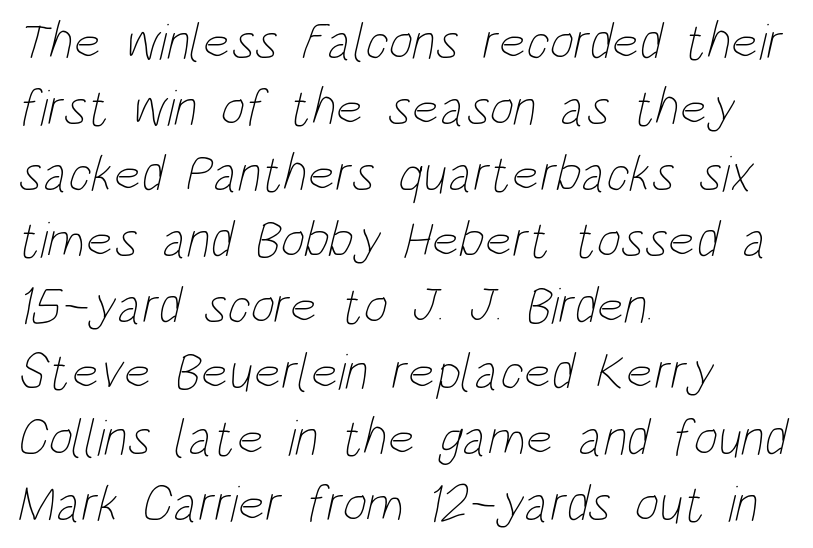
The image shows 52 px thin, condensed type; set left-aligned, normal line spacing (1.27x), normal letter spacing, not underlined; low stroke contrast and a large x-height.
